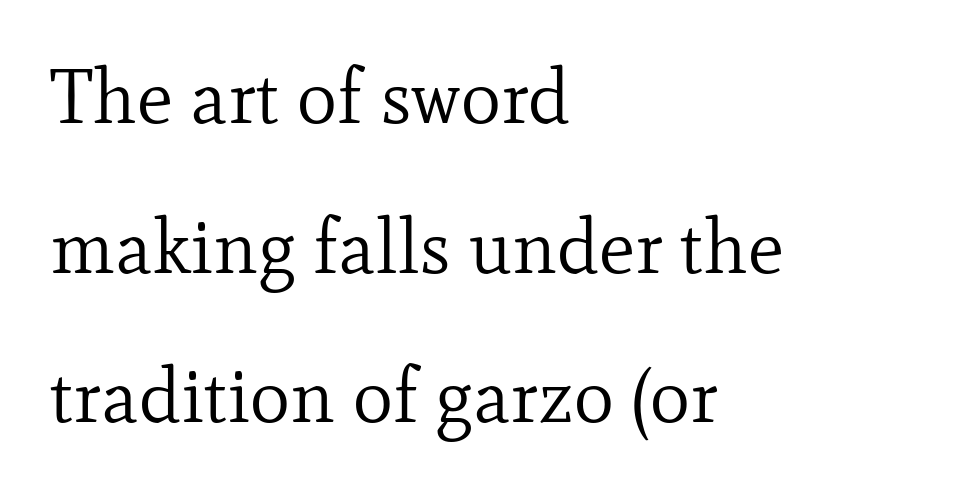
{"serif": "yes", "italic": "no", "bold": "no", "weight": "regular", "width": "normal", "stroke_contrast": "low", "x_height": "small", "monospaced": "no", "underline": "no", "align": "left", "line_spacing": "loose", "line_spacing_ratio": 1.97, "letter_spacing": "normal", "letter_spacing_em": 0.0, "glyph_px": 76}
